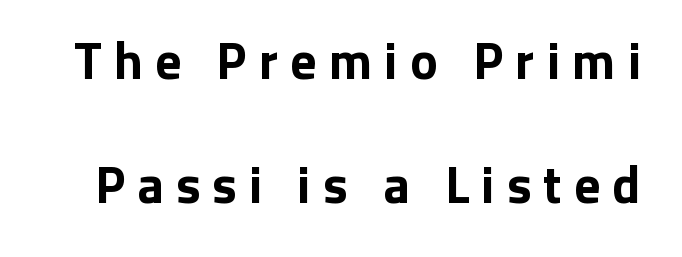
Q: Is the text bold? A: Yes.
Q: Is the text italic (slanted)? A: No, it is upright.
Q: Is the typeface a serif or a sans-serif typeface? A: Sans-serif.
Q: Is the text underlined? A: No.
Q: Is the spacing between letters normal or unusually wide? A: Unusually wide.
Q: Is the spacing between lines tight, normal or loose? A: Loose.
Q: Width (condensed, normal, or wide)? A: Normal.
Q: Stroke contrast? A: Low.
Q: x-height? A: Medium.
Q: Monospaced? A: No.
